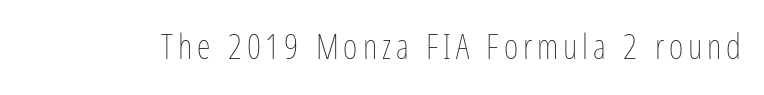
Is this a fixed-width face? No — the glyphs have proportional, varying widths. The letters stand upright; this is a roman face. The string is rendered with underlining switched off. Stroke thickness stays within the range of a standard reading face or lighter.
